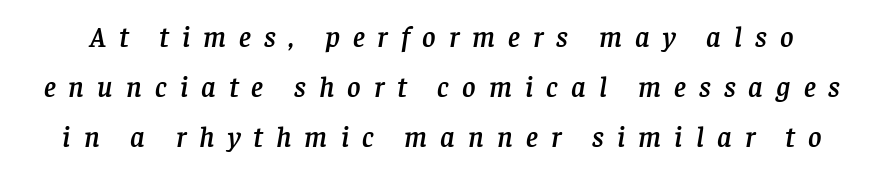
{"serif": "yes", "italic": "yes", "lean": "right", "slant_degrees": 8, "width": "normal", "stroke_contrast": "low", "x_height": "large", "monospaced": "no", "underline": "no", "line_spacing_ratio": 1.73, "letter_spacing": "wide", "letter_spacing_em": 0.45, "glyph_px": 29}
